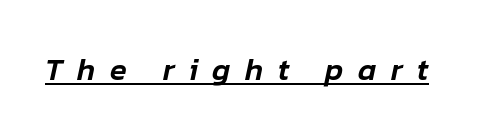
The image shows 31 px text type, italic (leaning right); set unusually wide letter spacing (+0.47 em), underlined; low stroke contrast and a medium x-height.
